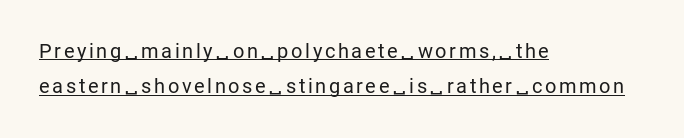
The image shows 20 px text type, upright; set left-aligned, line spacing 1.77x, underlined.
